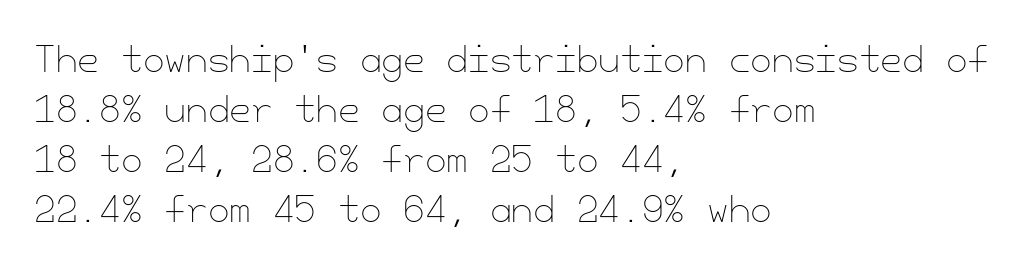
{"italic": "no", "bold": "no", "weight": "thin", "width": "normal", "stroke_contrast": "low", "x_height": "small", "underline": "no", "align": "left", "line_spacing": "normal", "line_spacing_ratio": 1.43, "letter_spacing": "normal", "letter_spacing_em": 0.0, "glyph_px": 35}
